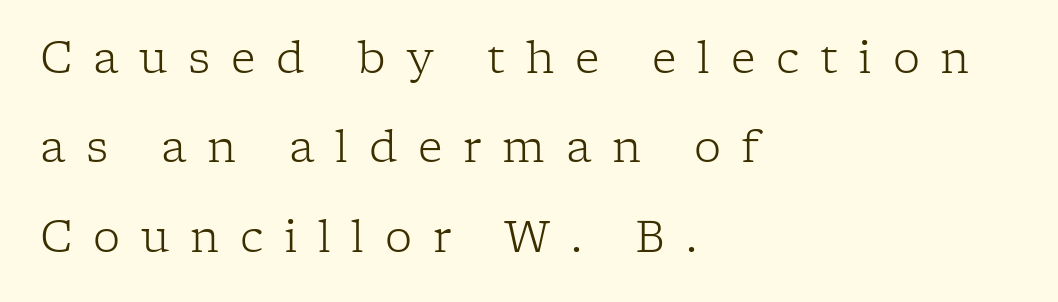
{"serif": "yes", "italic": "no", "bold": "no", "weight": "light", "width": "normal", "stroke_contrast": "low", "x_height": "medium", "monospaced": "no", "underline": "no", "align": "left", "line_spacing": "loose", "line_spacing_ratio": 2.08, "letter_spacing": "wide", "letter_spacing_em": 0.48, "glyph_px": 43}
